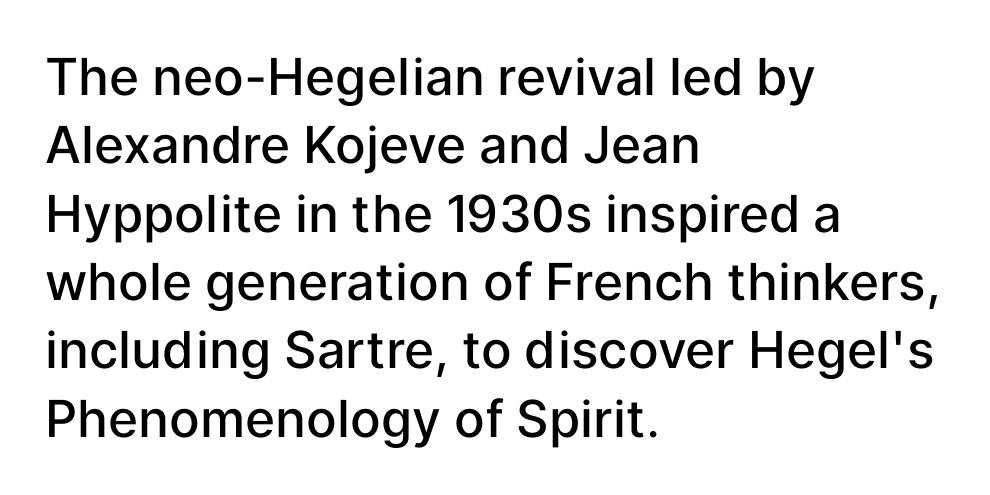
The face used here is proportionally spaced, like ordinary book or web type. Quick note: interline space is typical. The gap between lines stays unmarked. All the whitespace from short lines collects on the right. Type style note: lacks serifs. Look at the stroke-to-counter ratio: somewhat heavy, a semibold.
